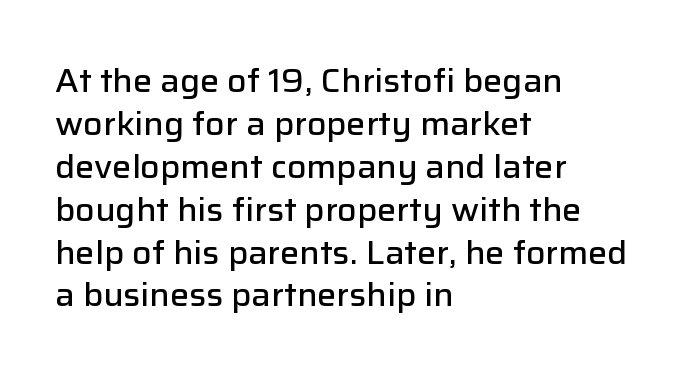
This sample uses an upright cut, with every glyph sitting square on the baseline. The face used here is proportionally spaced, like ordinary book or web type. These lines sit exactly where default settings would place them. Note: no serifs on the glyphs.
